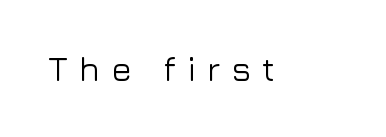
{"serif": "no", "italic": "no", "width": "normal", "stroke_contrast": "low", "x_height": "medium", "monospaced": "no", "underline": "no", "letter_spacing": "wide", "letter_spacing_em": 0.33, "glyph_px": 34}
